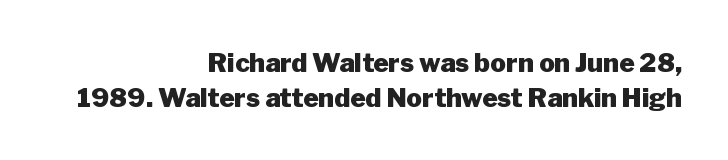
{"italic": "no", "bold": "yes", "underline": "no", "align": "right", "line_spacing": "normal", "line_spacing_ratio": 1.34, "letter_spacing": "normal", "letter_spacing_em": 0.0, "glyph_px": 26}
